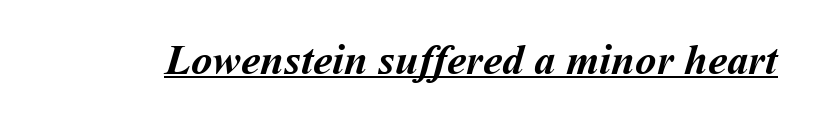
A typographer would call this underscored text. On the weight axis this lands at bold, roughly 700. Varying glyph widths throughout — classic text-font behaviour. These lines keep a tight, regular rhythm from letter to letter.
